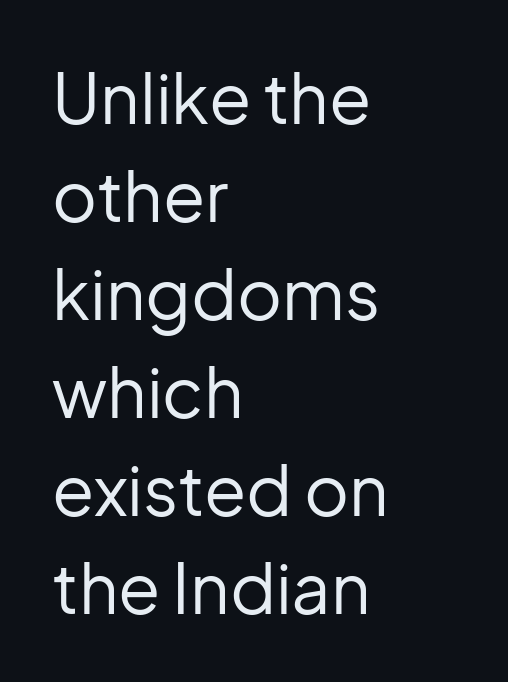
{"serif": "no", "italic": "no", "bold": "no", "weight": "regular", "width": "normal", "stroke_contrast": "low", "x_height": "medium", "monospaced": "no", "underline": "no", "align": "left", "line_spacing": "normal", "line_spacing_ratio": 1.42, "letter_spacing": "normal", "letter_spacing_em": 0.0, "glyph_px": 69}
